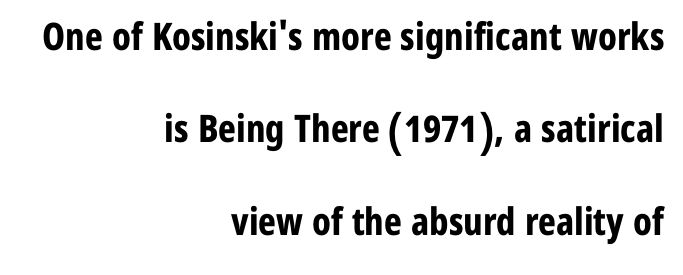
{"serif": "no", "italic": "no", "bold": "yes", "weight": "bold", "width": "condensed", "stroke_contrast": "low", "x_height": "medium", "monospaced": "no", "underline": "no", "align": "right", "line_spacing": "loose", "line_spacing_ratio": 2.43, "letter_spacing": "normal", "letter_spacing_em": 0.0, "glyph_px": 38}
